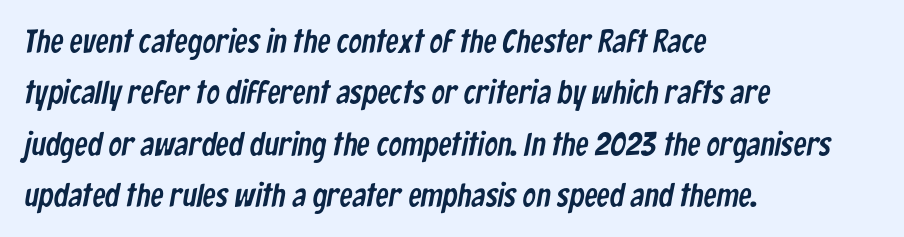
{"serif": "no", "width": "condensed", "stroke_contrast": "low", "x_height": "medium", "monospaced": "no", "underline": "no", "align": "left", "line_spacing": "normal", "line_spacing_ratio": 1.56, "letter_spacing": "normal", "letter_spacing_em": 0.0, "glyph_px": 33}
